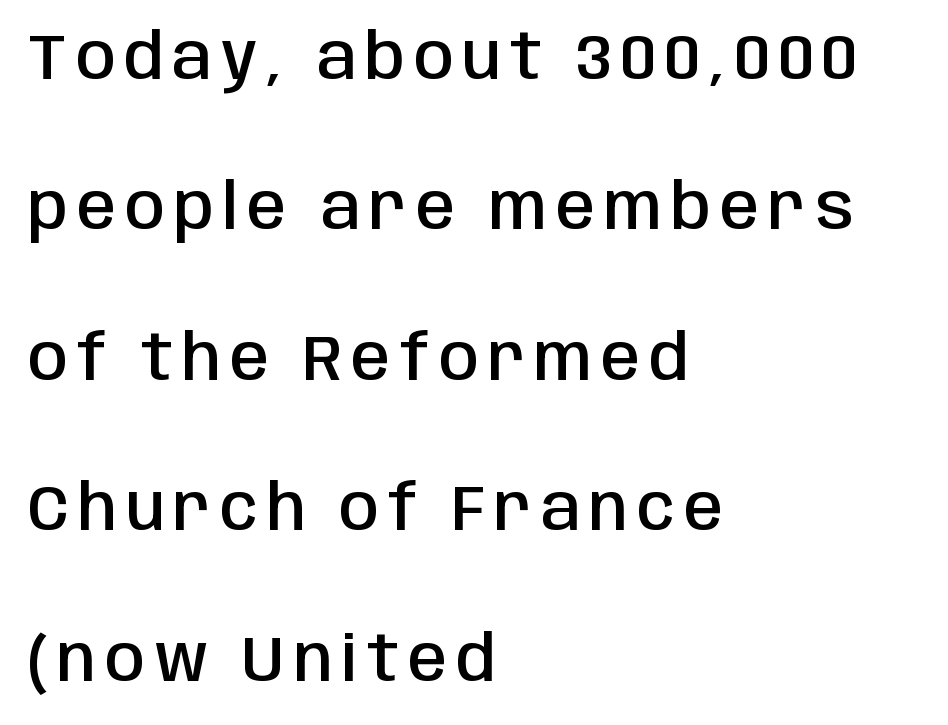
Descenders are the only things crossing below the line. Note: no serifs on the glyphs. Here the designer chose a conventional face with non-uniform glyph widths. Each glyph is drawn with semibold strokes, heavier than normal yet not fully bold. The lines are quadded left. A typesetter would call this leading open, well beyond the default.
